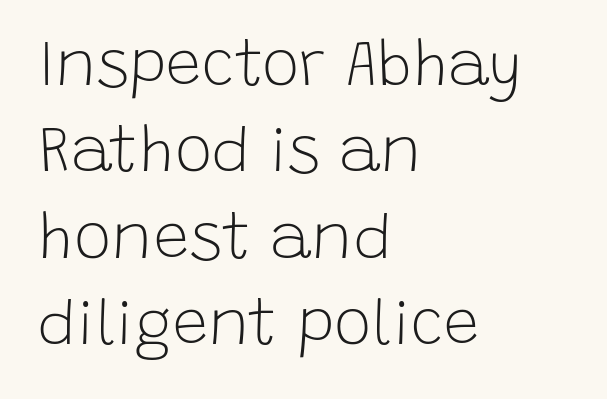
{"serif": "no", "italic": "no", "bold": "no", "weight": "light", "width": "normal", "stroke_contrast": "low", "x_height": "large", "monospaced": "no", "underline": "no", "align": "left", "line_spacing": "normal", "line_spacing_ratio": 1.37, "letter_spacing": "normal", "letter_spacing_em": 0.0, "glyph_px": 63}
